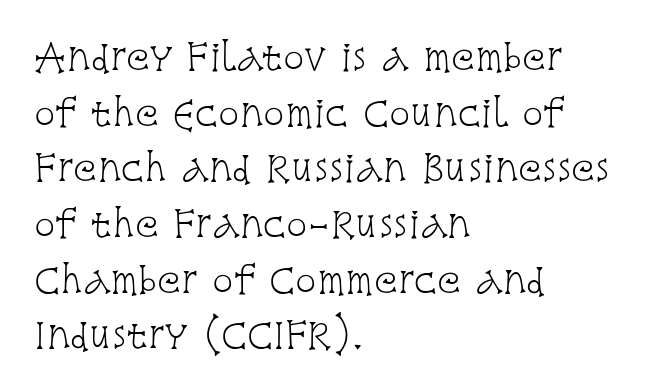
{"serif": "yes", "italic": "no", "bold": "no", "weight": "light", "width": "condensed", "stroke_contrast": "low", "x_height": "large", "monospaced": "no", "underline": "no", "align": "left", "line_spacing": "normal", "line_spacing_ratio": 1.59, "letter_spacing": "normal", "letter_spacing_em": 0.0, "glyph_px": 35}
